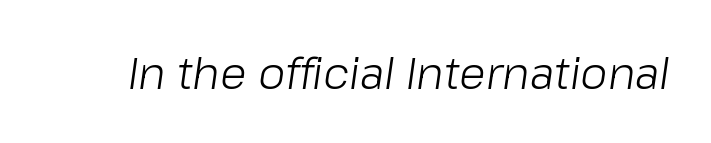
Check the space under the baseline: it is left empty. Is the letter spacing exaggerated? No — it looks like the ordinary default. Emphasis-style slanted type is in use. The cut favours lightness, reaching ordinary text weight at its darkest. Varying glyph widths throughout — classic text-font behaviour.
